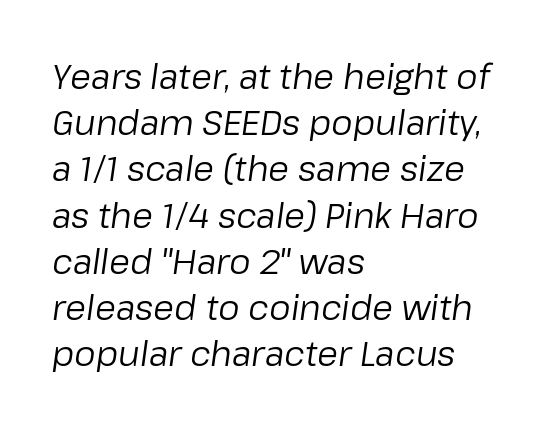
The image shows 34 px regular-weight type, italic (leaning right); set left-aligned, normal line spacing (1.36x), normal letter spacing, not underlined; low stroke contrast and a medium x-height.
